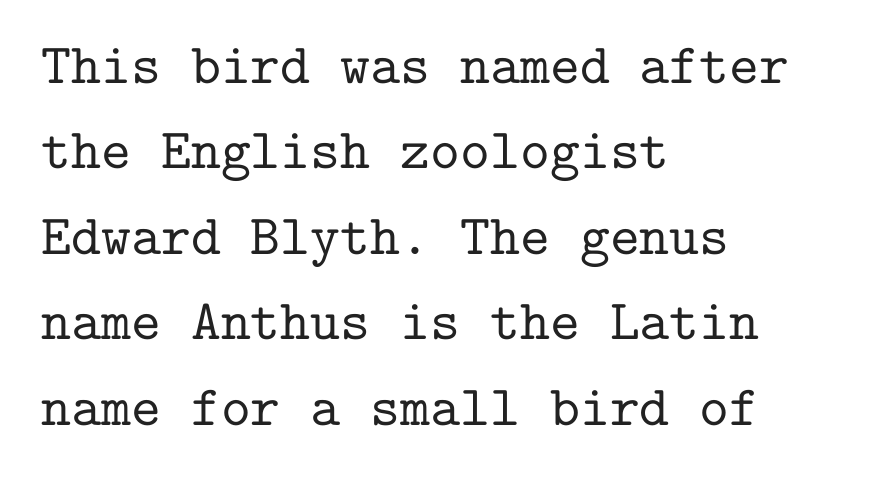
{"serif": "yes", "italic": "no", "width": "normal", "stroke_contrast": "low", "x_height": "medium", "monospaced": "yes", "underline": "no", "align": "left", "line_spacing": "normal", "line_spacing_ratio": 1.5, "letter_spacing": "normal", "letter_spacing_em": 0.0, "glyph_px": 57}
